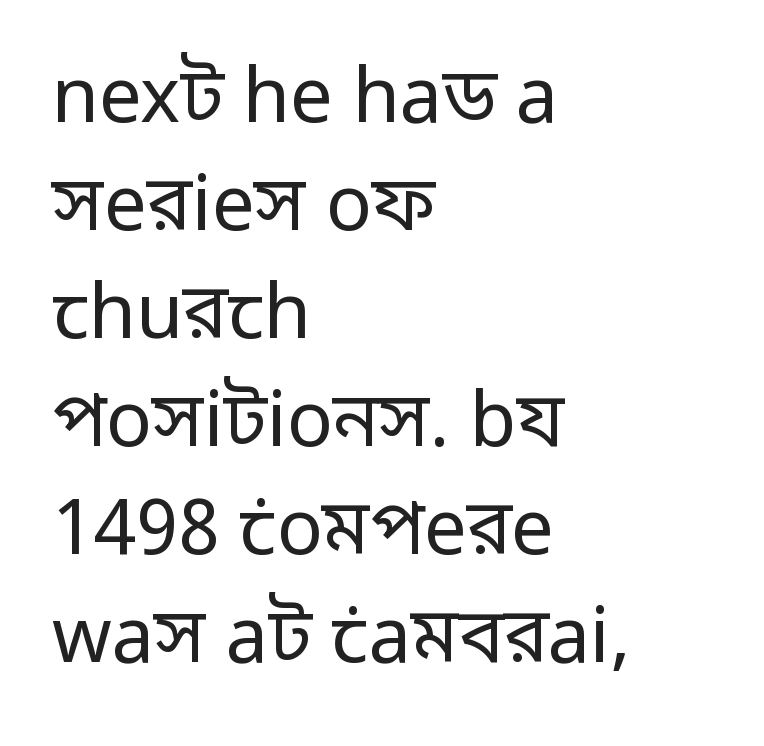
The image shows 76 px regular-weight sans-serif type, upright; set left-aligned, normal line spacing (1.42x), normal letter spacing, not underlined; low stroke contrast and a medium x-height.
